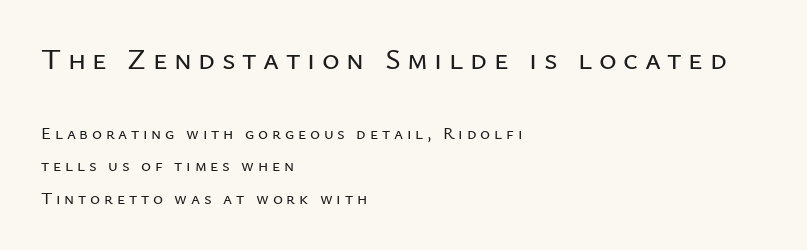
If you drew a ruler down the left edge, every line would touch it. A typesetter would mark this as roman, not italic. Letters rest on an invisible, unmarked baseline. Compared with typical body copy, the letter spacing here is much looser.
